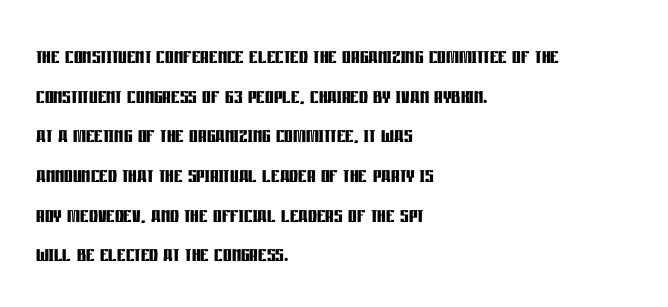
The image shows 27 px bold type, upright; set left-aligned, normal line spacing (1.47x), normal letter spacing, not underlined.
